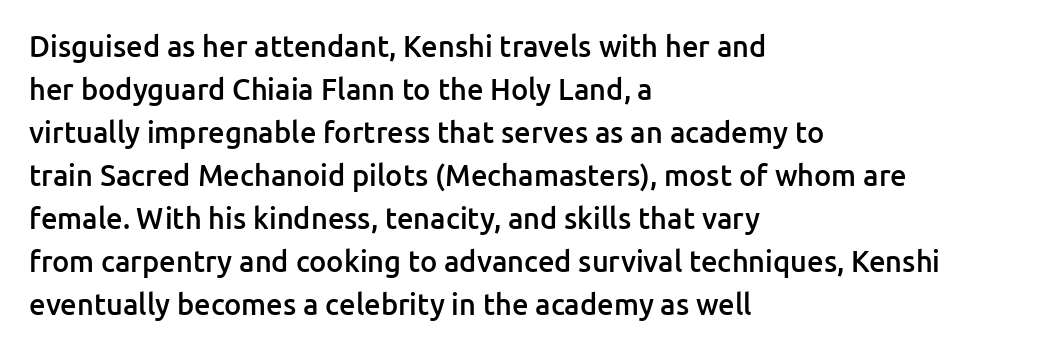
Anything drawn beneath the words? Only blank space. Serifs: no, the terminals of the letterforms are clean. These lines were composed using upright roman letters. Vertical spacing — default. The face used here is a semibold: visibly heavier than regular, lighter than bold.
